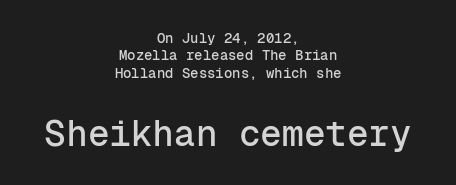
Q: Is the text italic (slanted)? A: No, it is upright.
Q: Is the typeface a serif or a sans-serif typeface? A: Sans-serif.
Q: Is the text underlined? A: No.
Q: How is the paragraph aligned? A: Centered.
Q: Is the spacing between letters normal or unusually wide? A: Normal.
Q: Which block of text is set in a larger size, the first (top) or the second (bottom)? A: The second (bottom) one.
Q: Width (condensed, normal, or wide)? A: Normal.
Q: Stroke contrast? A: Low.
Q: x-height? A: Medium.
Q: Monospaced? A: Yes.
